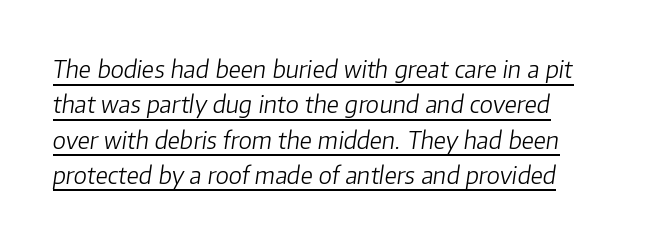
A normal amount of white space separates one row of letters from the next. The gaps between neighbouring characters are ordinary and unremarkable. Is the type slanted? Yes — the strokes lean at a clear angle. The sample's only ornament is a line tracing under the words. Weight: not bold — regular or lighter.
